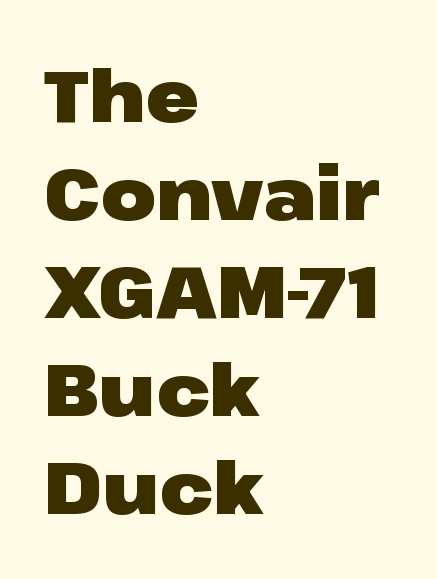
{"serif": "no", "italic": "no", "bold": "yes", "weight": "heavy", "width": "wide", "stroke_contrast": "low", "x_height": "medium", "monospaced": "no", "underline": "no", "align": "left", "line_spacing": "normal", "line_spacing_ratio": 1.36, "letter_spacing": "normal", "letter_spacing_em": 0.0, "glyph_px": 72}
